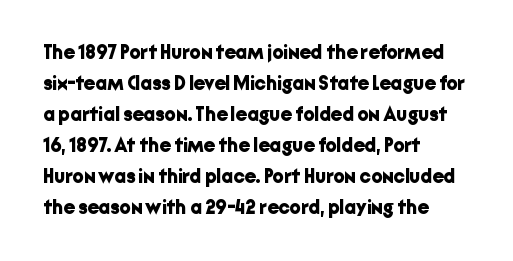
{"italic": "no", "bold": "yes", "underline": "no", "align": "left", "line_spacing": "normal", "line_spacing_ratio": 1.55, "letter_spacing": "normal", "letter_spacing_em": 0.0, "glyph_px": 20}
